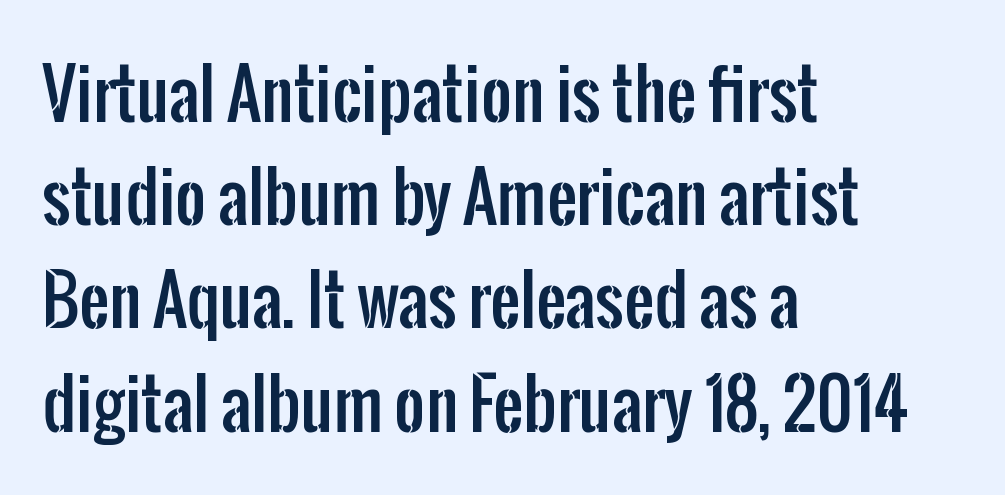
{"serif": "no", "italic": "no", "width": "condensed", "stroke_contrast": "low", "x_height": "medium", "monospaced": "no", "underline": "no", "align": "left", "line_spacing": "normal", "line_spacing_ratio": 1.54, "letter_spacing": "normal", "letter_spacing_em": 0.0, "glyph_px": 67}
